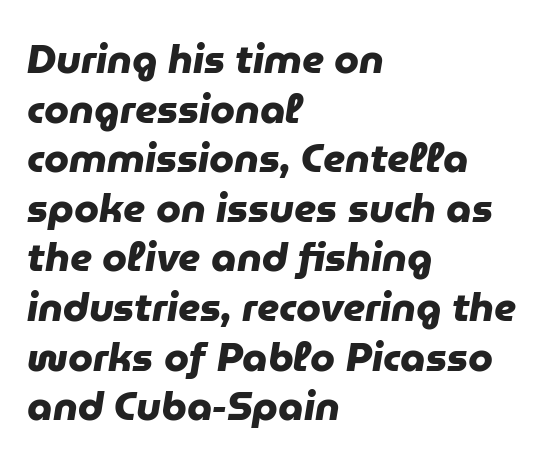
{"serif": "no", "bold": "yes", "weight": "heavy", "width": "normal", "stroke_contrast": "low", "x_height": "medium", "monospaced": "no", "underline": "no", "align": "left", "line_spacing_ratio": 1.24, "letter_spacing": "normal", "letter_spacing_em": 0.0, "glyph_px": 40}
